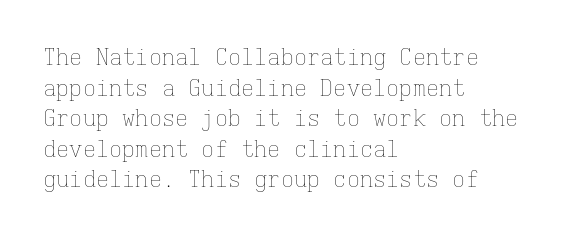
{"italic": "no", "bold": "no", "underline": "no", "align": "left", "line_spacing": "normal", "line_spacing_ratio": 1.39, "letter_spacing": "normal", "letter_spacing_em": 0.0, "glyph_px": 22}
